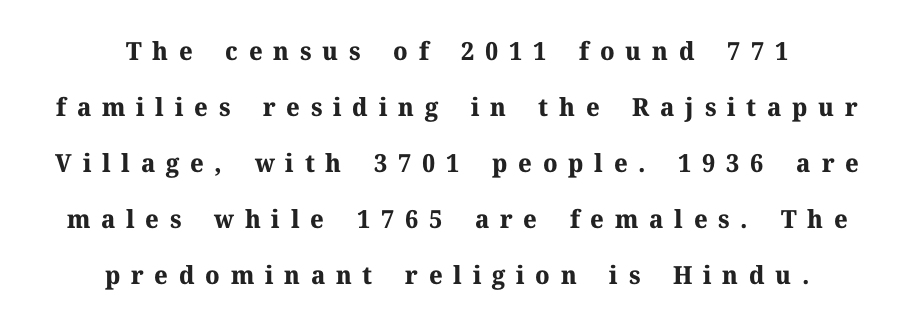
Q: Is the text bold? A: Yes.
Q: Is the text italic (slanted)? A: No, it is upright.
Q: Is the text underlined? A: No.
Q: How is the paragraph aligned? A: Centered.
Q: Is the spacing between letters normal or unusually wide? A: Unusually wide.
Q: Is the spacing between lines tight, normal or loose? A: Loose.
